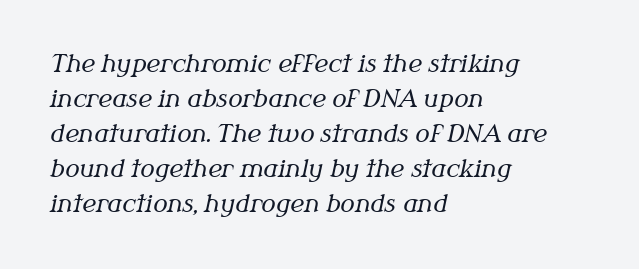
Q: Is the text bold? A: No.
Q: Is the text italic (slanted)? A: Yes, it leans right by about 12 degrees.
Q: Is the text underlined? A: No.
Q: How is the paragraph aligned? A: Left-aligned.
Q: Is the spacing between letters normal or unusually wide? A: Normal.
Q: Is the spacing between lines tight, normal or loose? A: Normal.
